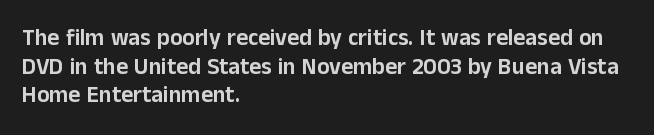
{"italic": "no", "underline": "no", "align": "left", "line_spacing_ratio": 1.24, "letter_spacing": "normal", "letter_spacing_em": 0.0, "glyph_px": 23}
